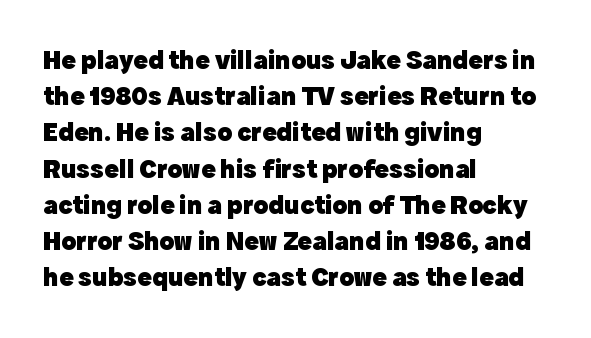
The image shows 27 px bold type, upright; set left-aligned, normal line spacing (1.34x), normal letter spacing, not underlined.
